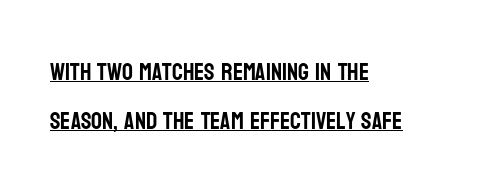
Q: Is the text italic (slanted)? A: No, it is upright.
Q: Is the text underlined? A: Yes.
Q: How is the paragraph aligned? A: Left-aligned.
Q: Is the spacing between letters normal or unusually wide? A: Normal.
Q: Is the spacing between lines tight, normal or loose? A: Loose.
